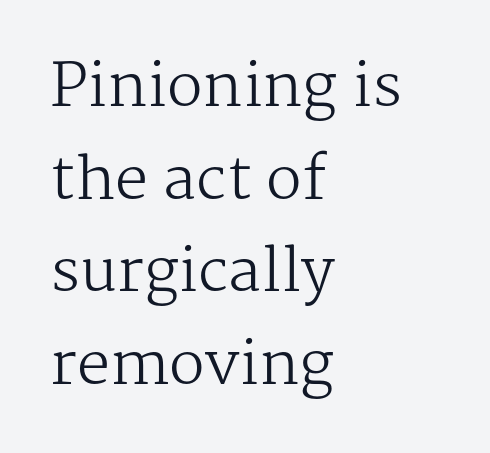
Q: Is the text bold? A: No.
Q: Is the text italic (slanted)? A: No, it is upright.
Q: Is the typeface a serif or a sans-serif typeface? A: Serif.
Q: Is the text underlined? A: No.
Q: How is the paragraph aligned? A: Left-aligned.
Q: Is the spacing between letters normal or unusually wide? A: Normal.
Q: Is the spacing between lines tight, normal or loose? A: Normal.
Q: Width (condensed, normal, or wide)? A: Normal.
Q: Stroke contrast? A: Medium.
Q: x-height? A: Medium.
Q: Monospaced? A: No.
